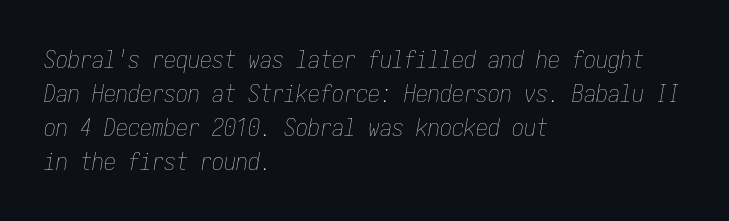
Q: Is the text bold? A: No.
Q: Is the text italic (slanted)? A: Yes, it leans right by about 10 degrees.
Q: Is the text underlined? A: No.
Q: How is the paragraph aligned? A: Left-aligned.
Q: Is the spacing between letters normal or unusually wide? A: Normal.
Q: Is the spacing between lines tight, normal or loose? A: Normal.
